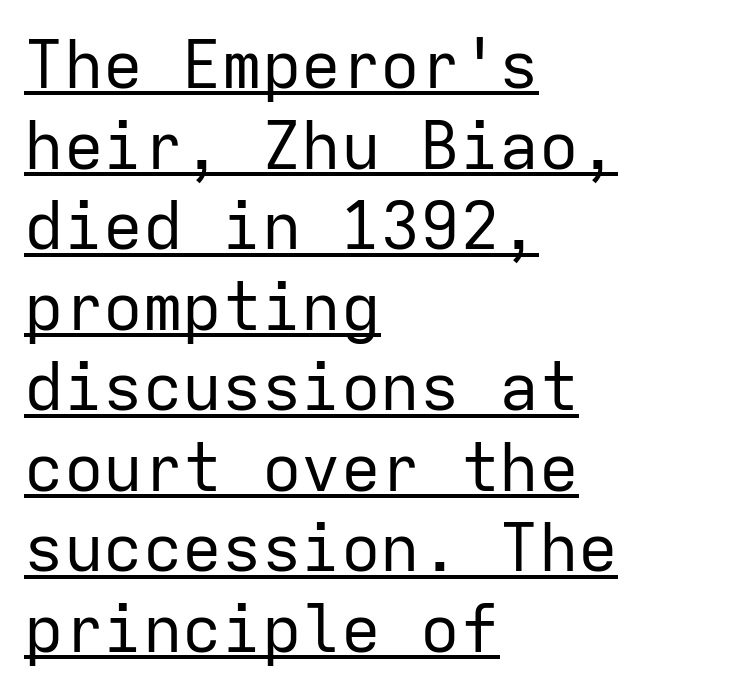
Q: Is the text bold? A: No.
Q: Is the text italic (slanted)? A: No, it is upright.
Q: Is the typeface a serif or a sans-serif typeface? A: Sans-serif.
Q: Is the text underlined? A: Yes.
Q: How is the paragraph aligned? A: Left-aligned.
Q: Is the spacing between letters normal or unusually wide? A: Normal.
Q: Width (condensed, normal, or wide)? A: Normal.
Q: Stroke contrast? A: Low.
Q: x-height? A: Medium.
Q: Monospaced? A: Yes.
